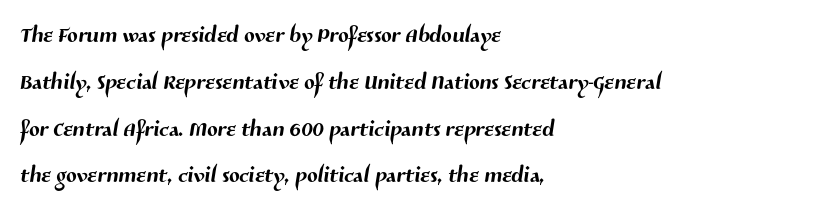
Q: Is the typeface a serif or a sans-serif typeface? A: Sans-serif.
Q: Is the text underlined? A: No.
Q: How is the paragraph aligned? A: Left-aligned.
Q: Is the spacing between letters normal or unusually wide? A: Normal.
Q: Is the spacing between lines tight, normal or loose? A: Normal.
Q: Width (condensed, normal, or wide)? A: Normal.
Q: Stroke contrast? A: Medium.
Q: x-height? A: Medium.
Q: Monospaced? A: No.
